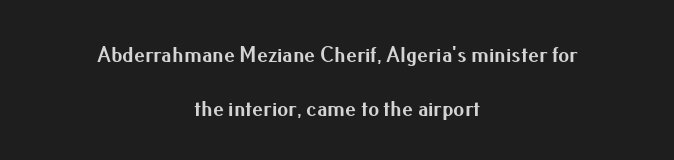
The image shows 22 px bold type, upright; set centered, loose line spacing (2.44x), normal letter spacing, not underlined.
